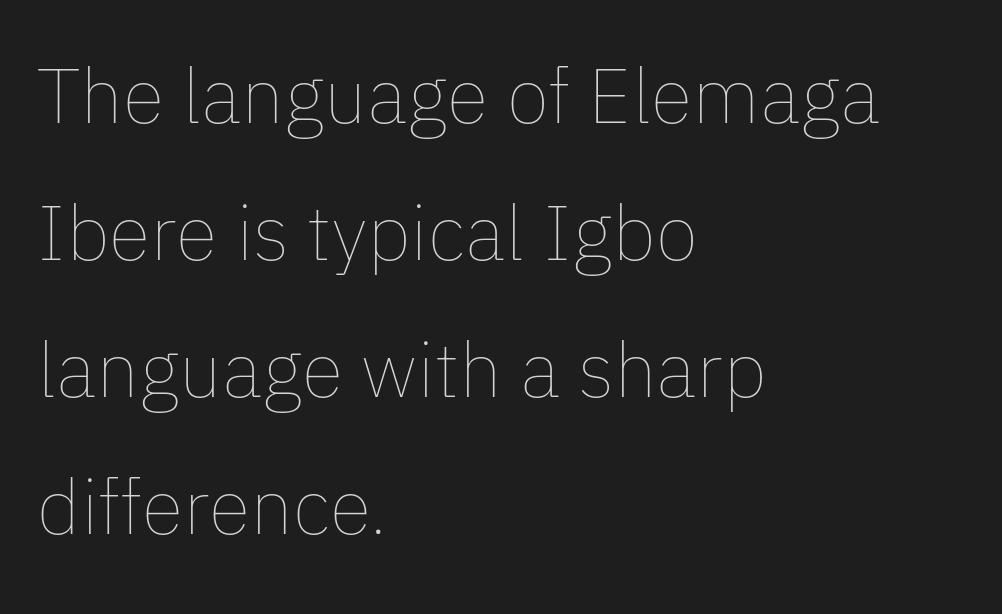
Q: Is the text bold? A: No.
Q: Is the text italic (slanted)? A: No, it is upright.
Q: Is the text underlined? A: No.
Q: How is the paragraph aligned? A: Left-aligned.
Q: Is the spacing between letters normal or unusually wide? A: Normal.
Q: Width (condensed, normal, or wide)? A: Normal.
Q: Stroke contrast? A: Low.
Q: x-height? A: Medium.
Q: Monospaced? A: No.
